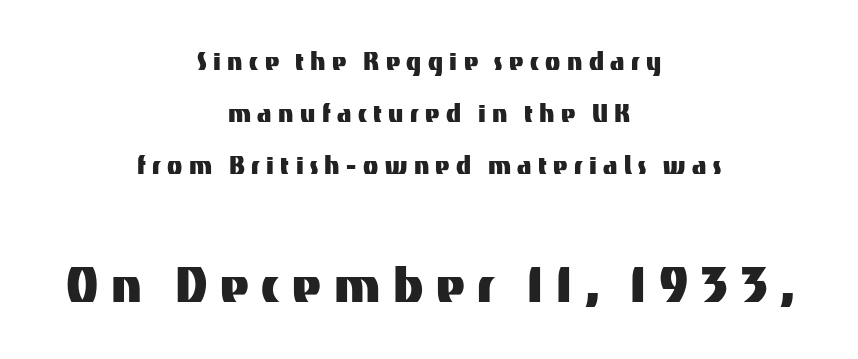
The image shows 62 px sans-serif type, upright; set centered, normal line spacing (1.68x), unusually wide letter spacing (+0.21 em), not underlined; the second (bottom) block is 2.0x larger; medium stroke contrast and a medium x-height.
